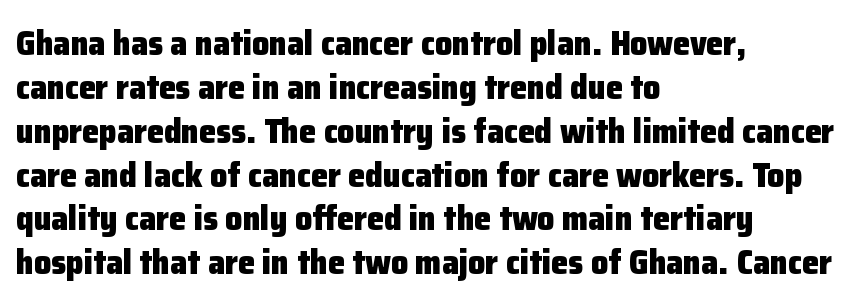
Q: Is the text bold? A: Yes.
Q: Is the text italic (slanted)? A: No, it is upright.
Q: Is the typeface a serif or a sans-serif typeface? A: Sans-serif.
Q: Is the text underlined? A: No.
Q: How is the paragraph aligned? A: Left-aligned.
Q: Is the spacing between letters normal or unusually wide? A: Normal.
Q: Is the spacing between lines tight, normal or loose? A: Normal.
Q: Width (condensed, normal, or wide)? A: Normal.
Q: Stroke contrast? A: Low.
Q: x-height? A: Medium.
Q: Monospaced? A: No.
